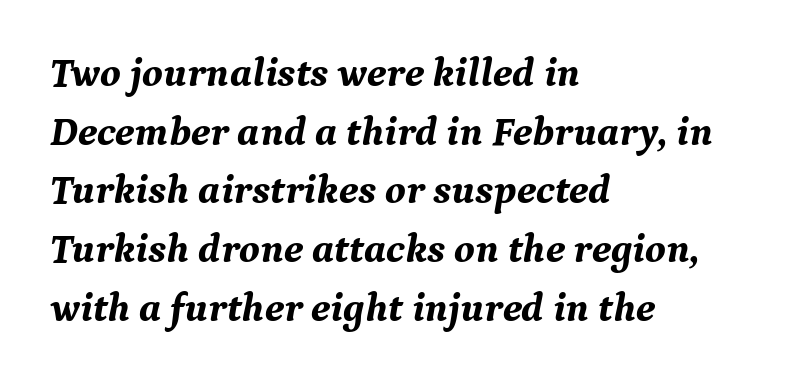
Each letter keeps its own natural width here, so spacing adapts to shape. Are there feet on the stems? There are — it's a serif. These lines keep a tight, regular rhythm from letter to letter. A student would call this left alignment; a typographer would say flush left, rag right. The line-height multiplier appears to be the usual default. The space beneath each line is pristine and unruled.
